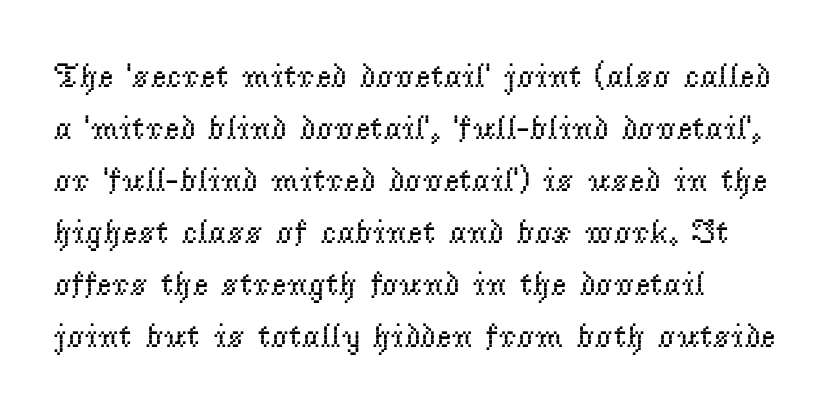
Q: Is the text bold? A: No.
Q: Is the text italic (slanted)? A: No, it is upright.
Q: Is the typeface a serif or a sans-serif typeface? A: Serif.
Q: Is the text underlined? A: No.
Q: How is the paragraph aligned? A: Left-aligned.
Q: Is the spacing between letters normal or unusually wide? A: Normal.
Q: Is the spacing between lines tight, normal or loose? A: Normal.
Q: Width (condensed, normal, or wide)? A: Normal.
Q: Stroke contrast? A: Low.
Q: x-height? A: Small.
Q: Monospaced? A: No.
